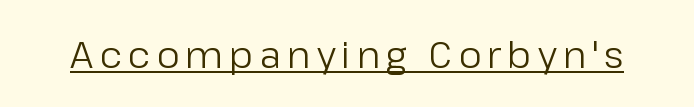
{"serif": "no", "italic": "no", "bold": "no", "weight": "regular", "width": "normal", "stroke_contrast": "low", "x_height": "medium", "monospaced": "no", "underline": "yes", "glyph_px": 37}
